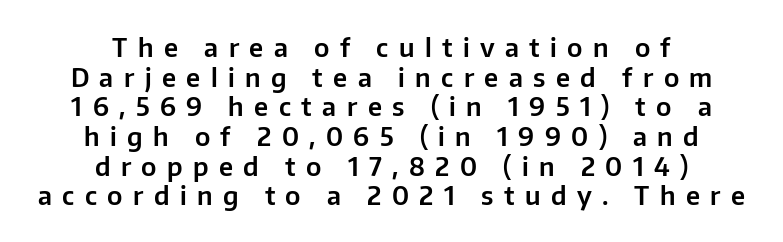
Nobody drew a line under any word here. Leading is clearly below the norm, producing a dense column. Notice how the stems are strictly vertical — no italics here. Words appear elongated and porous because spacing is wide. Short and long lines alike share a common midpoint.
